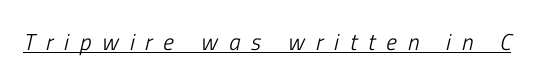
The letters are slanted; this is an italic face. Substantial extra tracking has been applied to these lines. Weight class: somewhere from thin through regular. The glyphs are accompanied by a horizontal stroke just below them.
